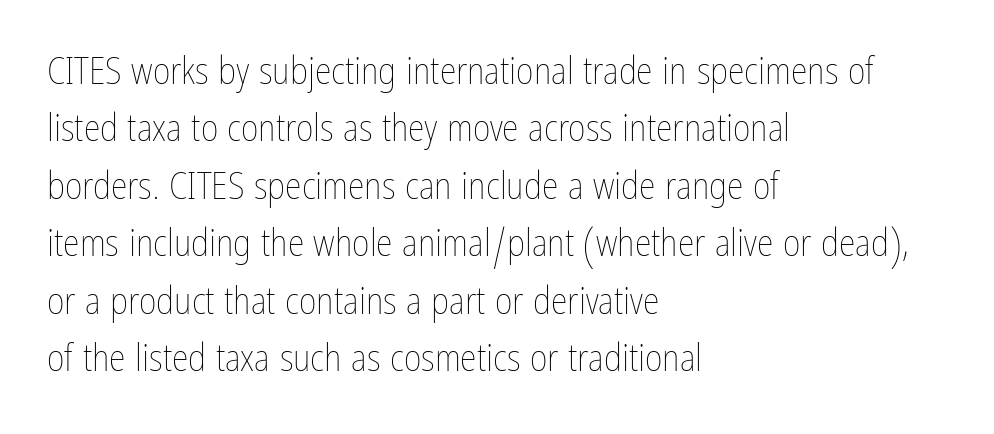
{"italic": "no", "bold": "no", "weight": "thin", "width": "condensed", "stroke_contrast": "low", "x_height": "medium", "monospaced": "no", "underline": "no", "align": "left", "line_spacing": "normal", "line_spacing_ratio": 1.51, "letter_spacing": "normal", "letter_spacing_em": 0.0, "glyph_px": 38}
